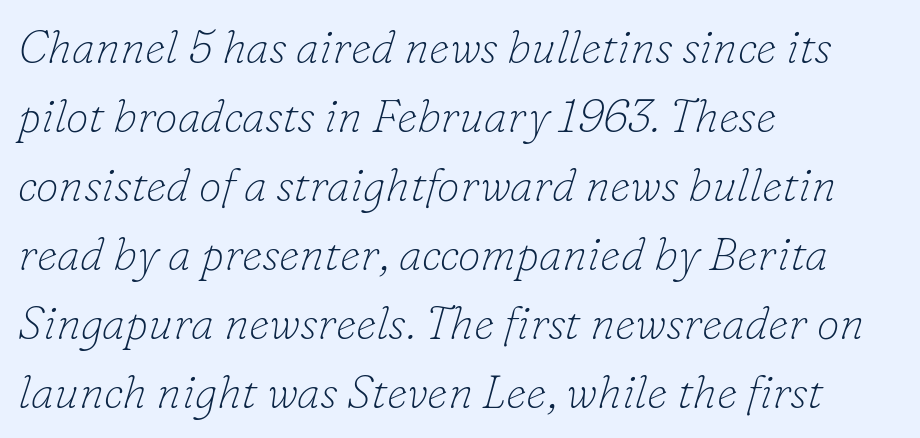
Q: Is the text bold? A: No.
Q: Is the text italic (slanted)? A: Yes, it leans right by about 16 degrees.
Q: Is the typeface a serif or a sans-serif typeface? A: Serif.
Q: Is the text underlined? A: No.
Q: How is the paragraph aligned? A: Left-aligned.
Q: Is the spacing between letters normal or unusually wide? A: Normal.
Q: Is the spacing between lines tight, normal or loose? A: Normal.
Q: Width (condensed, normal, or wide)? A: Normal.
Q: Stroke contrast? A: Low.
Q: x-height? A: Small.
Q: Monospaced? A: No.
